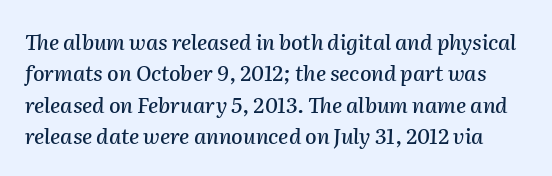
The image shows 21 px text type, italic (leaning right); set normal line spacing (1.49x), normal letter spacing, not underlined.
